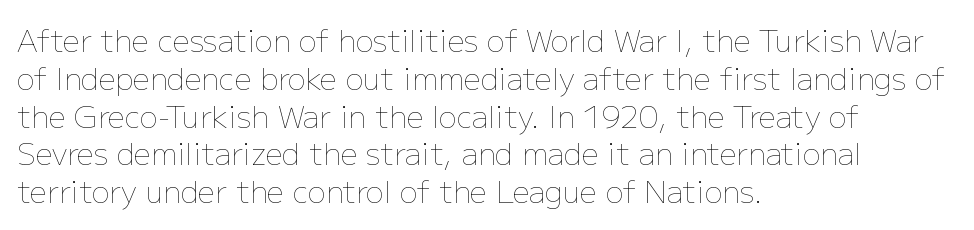
{"italic": "no", "bold": "no", "weight": "thin", "width": "normal", "stroke_contrast": "low", "x_height": "medium", "monospaced": "no", "underline": "no", "align": "left", "line_spacing": "normal", "line_spacing_ratio": 1.26, "letter_spacing": "normal", "letter_spacing_em": 0.0, "glyph_px": 30}
